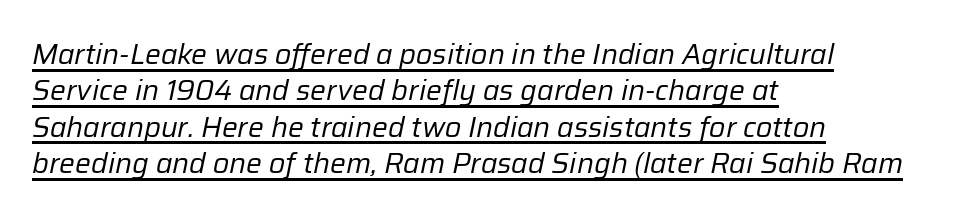
The image shows 28 px regular-weight type, italic (leaning right); set left-aligned, normal line spacing (1.3x), normal letter spacing, underlined; low stroke contrast and a medium x-height.
